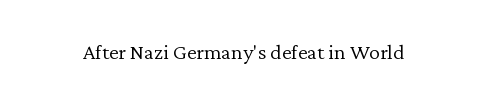
Q: Is the text bold? A: No.
Q: Is the text italic (slanted)? A: No, it is upright.
Q: Is the text underlined? A: No.
Q: Is the spacing between letters normal or unusually wide? A: Normal.
